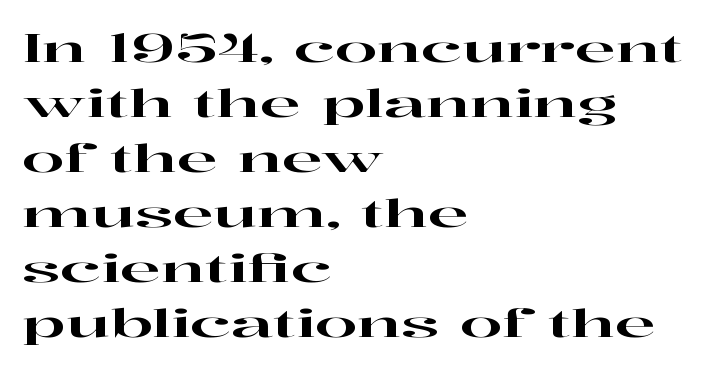
The image shows 38 px wide serif type, upright; set left-aligned, normal line spacing (1.45x), normal letter spacing, not underlined; high stroke contrast and a medium x-height.
